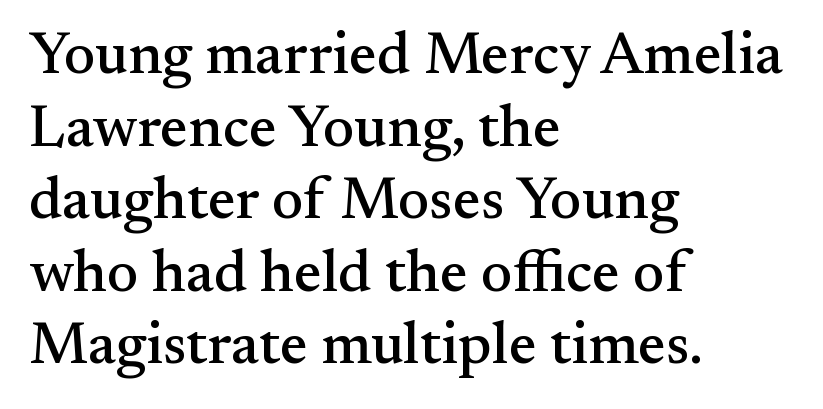
Q: Is the text italic (slanted)? A: No, it is upright.
Q: Is the typeface a serif or a sans-serif typeface? A: Serif.
Q: Is the text underlined? A: No.
Q: How is the paragraph aligned? A: Left-aligned.
Q: Is the spacing between letters normal or unusually wide? A: Normal.
Q: Width (condensed, normal, or wide)? A: Normal.
Q: Stroke contrast? A: Medium.
Q: x-height? A: Small.
Q: Monospaced? A: No.
